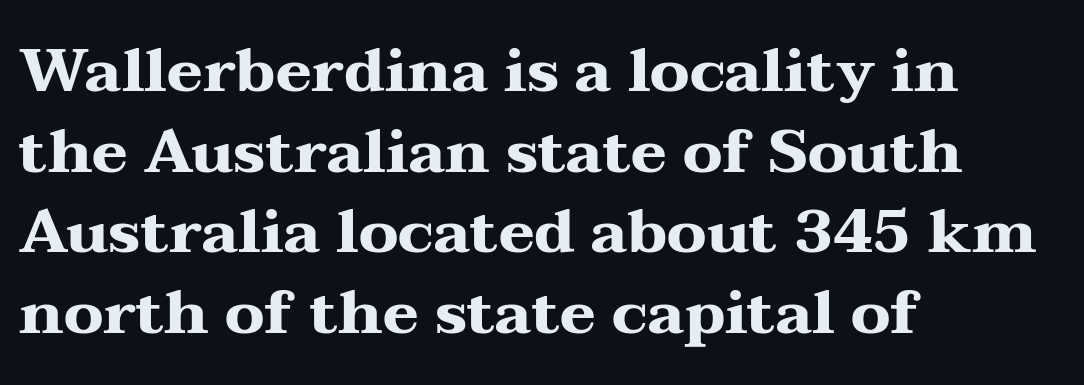
Typesetter's note: full bold, strokes at maximum text heaviness. These lines are composed in type with serifs. No word sits above an underline. The lettering stays uniformly vertical, giving the passage a roman look. What's the leading like? Ordinary, nothing unusual. Is the letter spacing exaggerated? No — it looks like the ordinary default.
